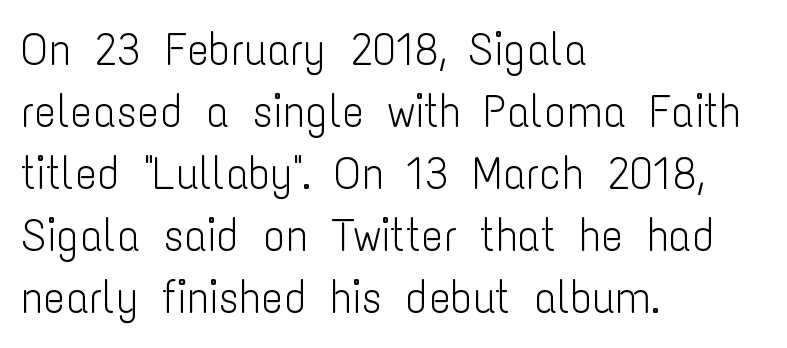
Q: Is the text bold? A: No.
Q: Is the text italic (slanted)? A: No, it is upright.
Q: Is the typeface a serif or a sans-serif typeface? A: Sans-serif.
Q: Is the text underlined? A: No.
Q: How is the paragraph aligned? A: Left-aligned.
Q: Is the spacing between letters normal or unusually wide? A: Normal.
Q: Is the spacing between lines tight, normal or loose? A: Normal.
Q: Width (condensed, normal, or wide)? A: Condensed.
Q: Stroke contrast? A: Low.
Q: x-height? A: Medium.
Q: Monospaced? A: No.
